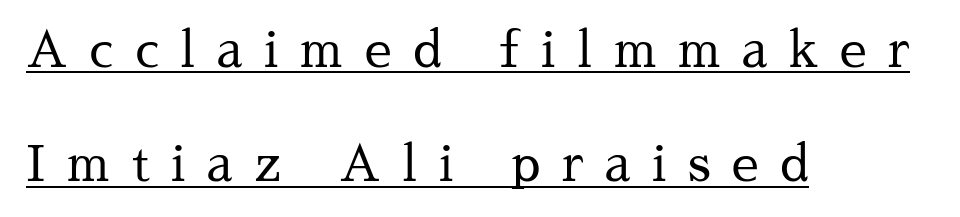
Left-aligned paragraph, ragged on the right. Descenders here cross a horizontal rule under the line. The space between consecutive lines is lavish. The rendering inserts visible extra space after every character.
